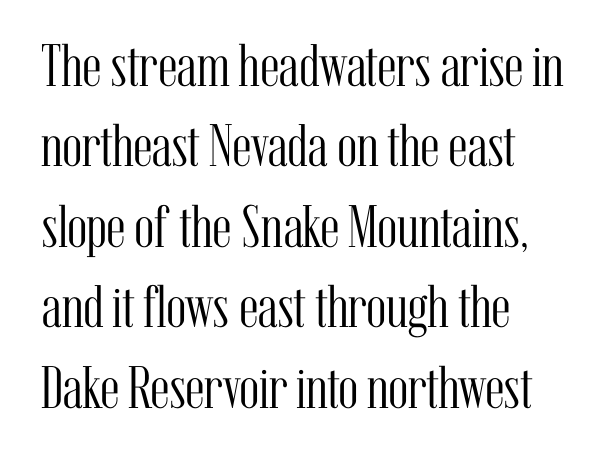
No extra tracking has been applied to these lines. Horizontal alignment here is leftward, the default for most running prose. Each new line begins a customary step beneath the previous one. Look at the bottom of the vertical strokes: they flare into serifs here.
